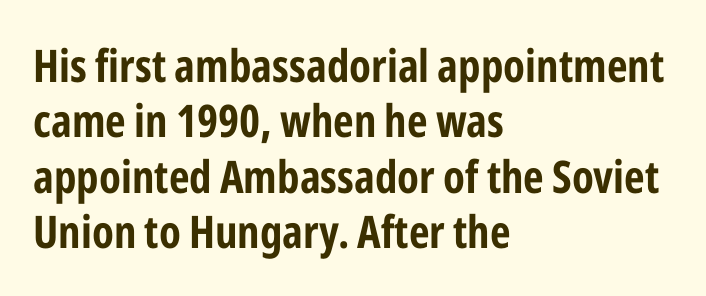
Q: Is the text bold? A: Yes.
Q: Is the text italic (slanted)? A: No, it is upright.
Q: Is the typeface a serif or a sans-serif typeface? A: Sans-serif.
Q: Is the text underlined? A: No.
Q: How is the paragraph aligned? A: Left-aligned.
Q: Is the spacing between letters normal or unusually wide? A: Normal.
Q: Width (condensed, normal, or wide)? A: Condensed.
Q: Stroke contrast? A: Low.
Q: x-height? A: Medium.
Q: Monospaced? A: No.
